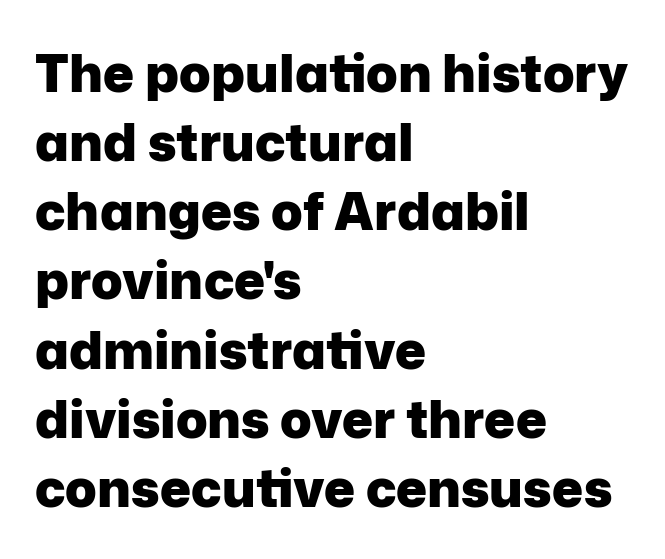
{"serif": "no", "italic": "no", "bold": "yes", "weight": "heavy", "width": "normal", "stroke_contrast": "low", "x_height": "medium", "monospaced": "no", "underline": "no", "align": "left", "line_spacing": "normal", "line_spacing_ratio": 1.33, "letter_spacing": "normal", "letter_spacing_em": 0.0, "glyph_px": 52}
